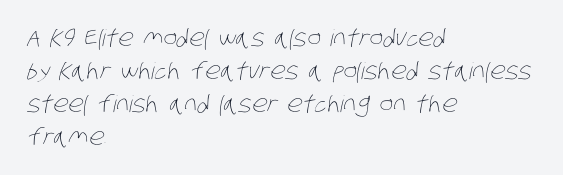
{"bold": "no", "underline": "no", "align": "left", "line_spacing": "normal", "line_spacing_ratio": 1.43, "letter_spacing": "normal", "letter_spacing_em": 0.0, "glyph_px": 23}
